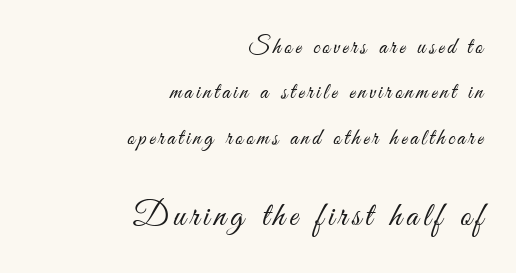
{"serif": "no", "bold": "no", "weight": "light", "width": "condensed", "stroke_contrast": "medium", "x_height": "small", "monospaced": "no", "underline": "no", "align": "right", "line_spacing": "loose", "line_spacing_ratio": 1.97, "larger_block": "second", "size_ratio": 1.48, "glyph_px": 34}
